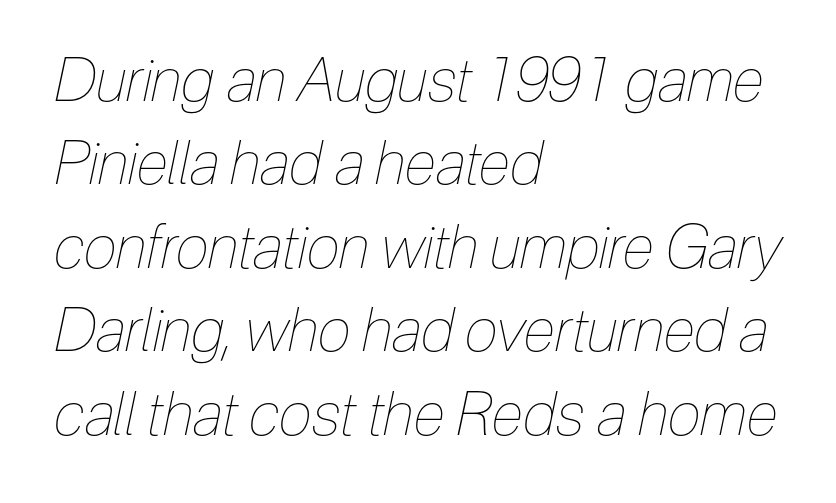
These glyphs show unthickened strokes, regular width or finer. Each letter keeps its own natural width here, so spacing adapts to shape. What's the leading like? Ordinary, nothing unusual. Tall strokes in this sample are angled rather than plumb. Reading down the block, your eye returns to a fixed left position each line.
